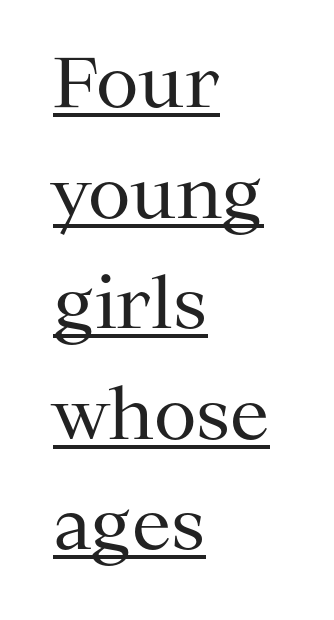
These lines sit exactly where default settings would place them. Classification — serif. Caption: lettering with a line underneath. Character widths vary here, with narrow letters taking less room than wide ones. The horizontal fit of the characters is conventional and even. No heavy texture on the line: the type isn't bold.
